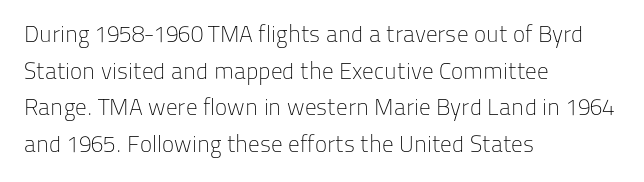
Q: Is the text bold? A: No.
Q: Is the text italic (slanted)? A: No, it is upright.
Q: Is the text underlined? A: No.
Q: How is the paragraph aligned? A: Left-aligned.
Q: Is the spacing between letters normal or unusually wide? A: Normal.
Q: Is the spacing between lines tight, normal or loose? A: Normal.
